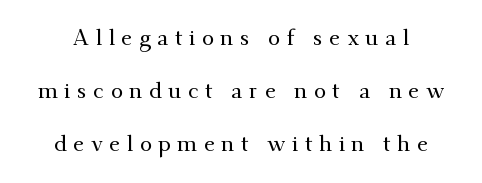
{"italic": "no", "underline": "no", "align": "center", "line_spacing": "loose", "line_spacing_ratio": 2.41, "letter_spacing": "wide", "letter_spacing_em": 0.3, "glyph_px": 22}
